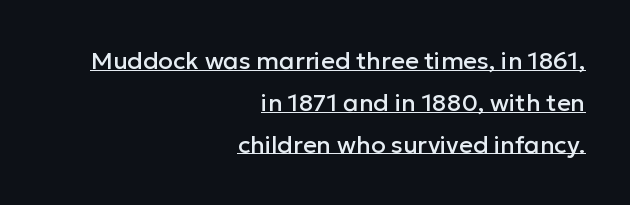
{"italic": "no", "underline": "yes", "align": "right", "line_spacing_ratio": 1.74, "letter_spacing": "normal", "letter_spacing_em": 0.0, "glyph_px": 24}
